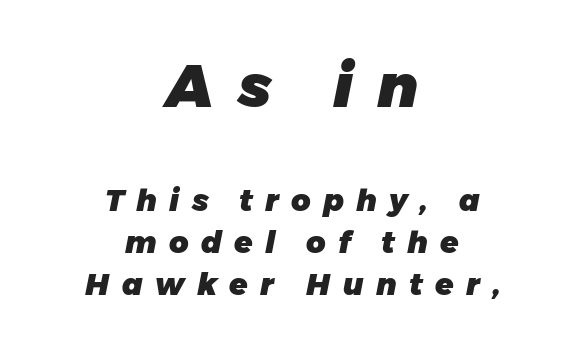
The letters in the upper block stand taller than those in the block below. The font's italic variant was chosen for this text. The lines sit at an ordinary, default distance from one another. The tracking reads as deliberately expanded to a designer's eye.
